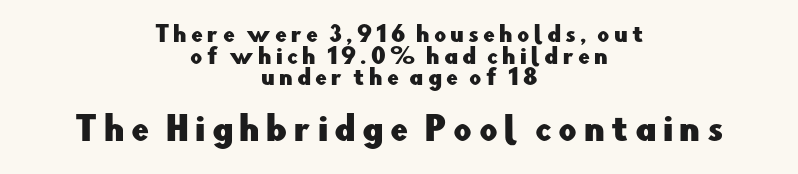
Q: Is the text italic (slanted)? A: No, it is upright.
Q: Is the typeface a serif or a sans-serif typeface? A: Sans-serif.
Q: Is the text underlined? A: No.
Q: How is the paragraph aligned? A: Centered.
Q: Is the spacing between letters normal or unusually wide? A: Unusually wide.
Q: Is the spacing between lines tight, normal or loose? A: Tight.
Q: Which block of text is set in a larger size, the first (top) or the second (bottom)? A: The second (bottom) one.
Q: Width (condensed, normal, or wide)? A: Normal.
Q: Stroke contrast? A: Low.
Q: x-height? A: Small.
Q: Monospaced? A: No.
